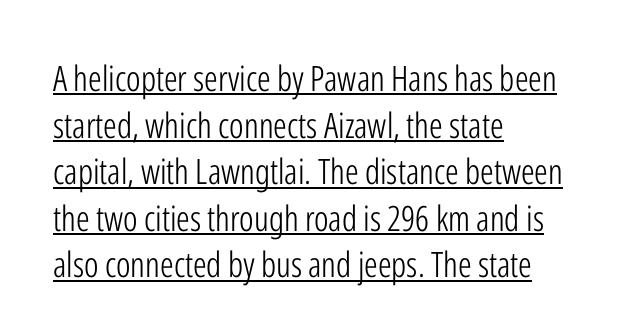
The image shows 35 px light, condensed sans-serif type, upright; set left-aligned, normal line spacing (1.33x), normal letter spacing, underlined; low stroke contrast and a medium x-height.
